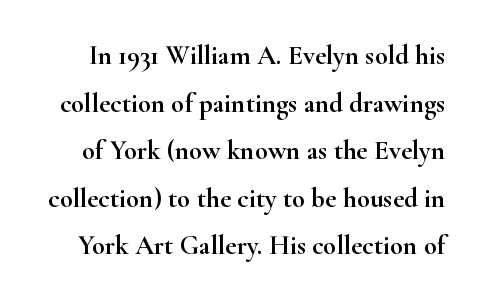
The passage shown is not underscored anywhere. Between one letter and the next there's only the usual sliver of space. You can tell it's not italic because the verticals are truly vertical.
